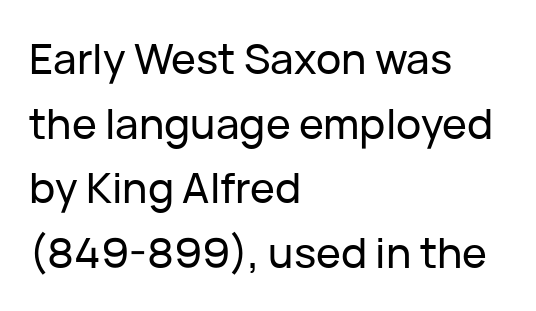
{"serif": "no", "italic": "no", "width": "normal", "stroke_contrast": "low", "x_height": "medium", "monospaced": "no", "underline": "no", "align": "left", "line_spacing": "normal", "line_spacing_ratio": 1.54, "letter_spacing": "normal", "letter_spacing_em": 0.0, "glyph_px": 42}
